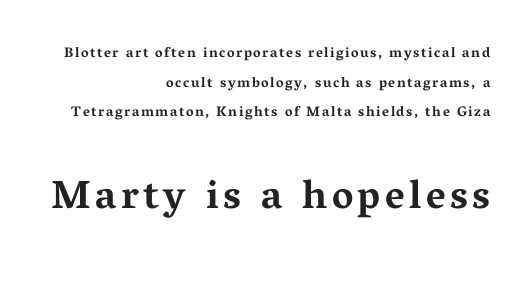
Block two is the big one; block one sits smaller above it. The foot of each line stays bare and open. The lines in this sample share a right terminus and differ only in where they begin. To sum up the face: it has serifs.
